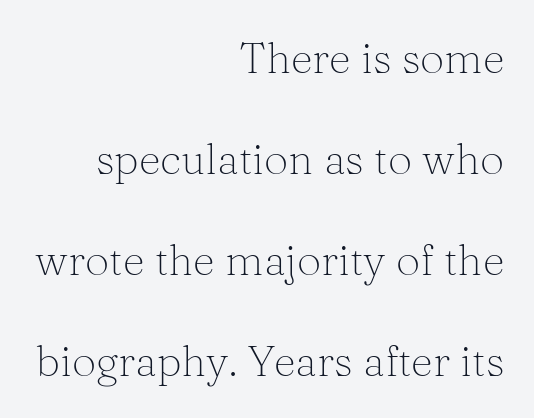
The image shows 43 px light serif type, upright; set right-aligned, loose line spacing (2.35x), normal letter spacing, not underlined; medium stroke contrast and a medium x-height.
